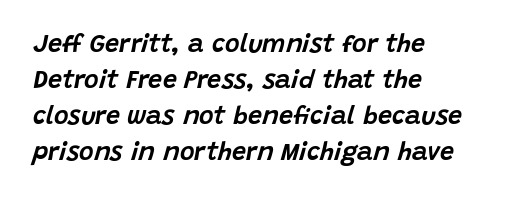
{"italic": "yes", "lean": "right", "slant_degrees": 15, "underline": "no", "align": "left", "line_spacing": "normal", "line_spacing_ratio": 1.44, "letter_spacing": "normal", "letter_spacing_em": 0.0, "glyph_px": 25}
